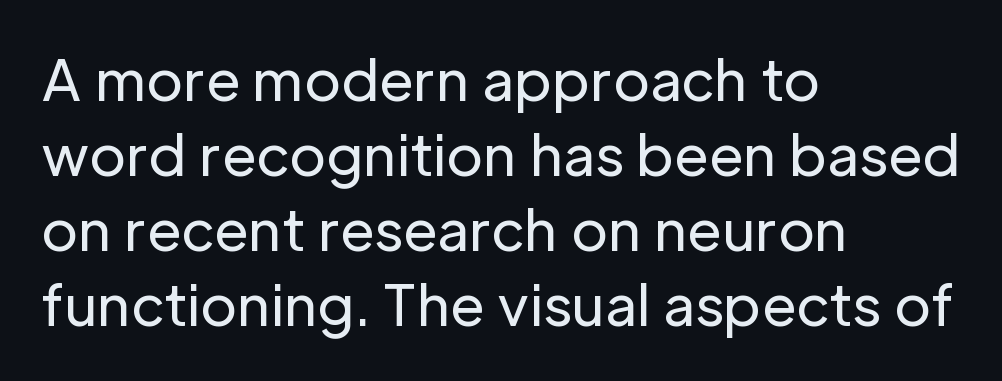
{"serif": "no", "italic": "no", "bold": "no", "weight": "regular", "width": "normal", "stroke_contrast": "low", "x_height": "medium", "monospaced": "no", "underline": "no", "align": "left", "line_spacing": "normal", "line_spacing_ratio": 1.34, "letter_spacing": "normal", "letter_spacing_em": 0.0, "glyph_px": 56}
